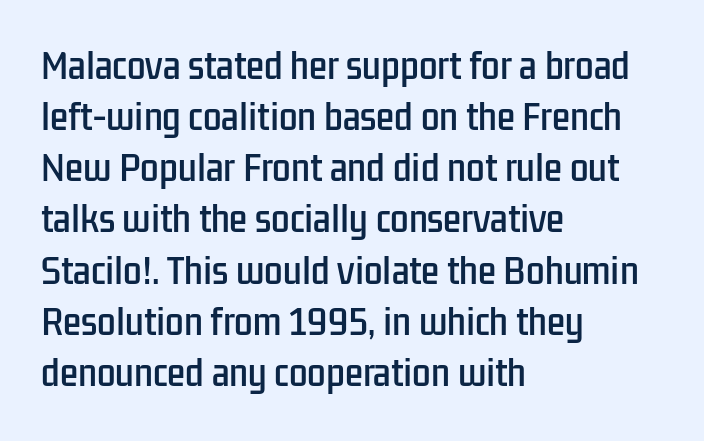
{"serif": "no", "italic": "no", "width": "condensed", "stroke_contrast": "low", "x_height": "medium", "monospaced": "no", "underline": "no", "align": "left", "line_spacing": "normal", "line_spacing_ratio": 1.55, "letter_spacing": "normal", "letter_spacing_em": 0.0, "glyph_px": 33}
